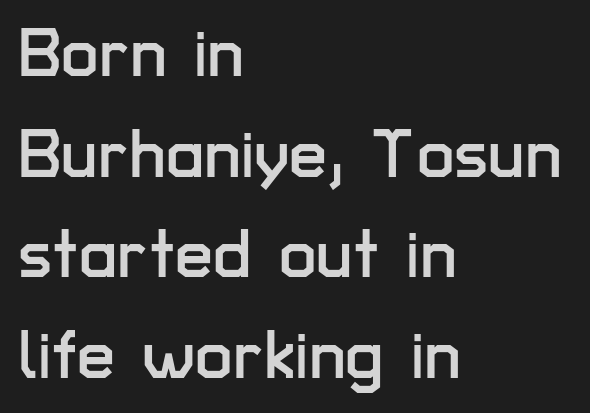
The image shows 68 px sans-serif type, upright; set left-aligned, normal line spacing (1.48x), normal letter spacing, not underlined; low stroke contrast and a medium x-height.
